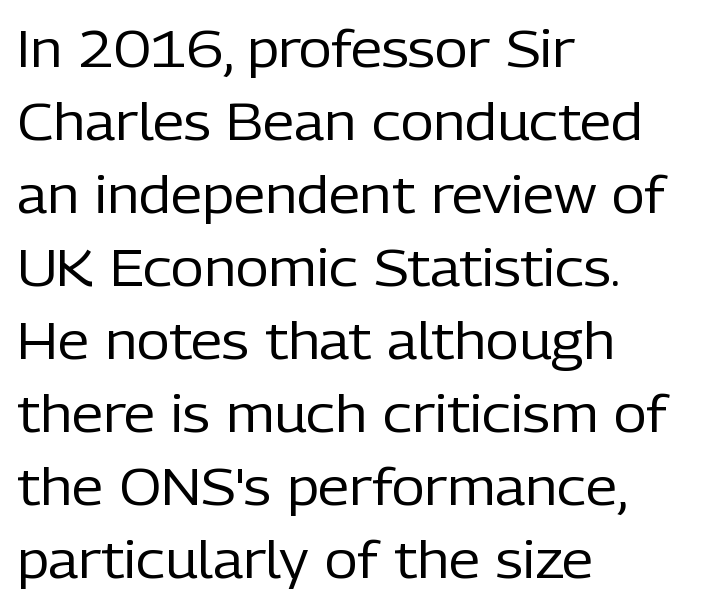
The image shows 51 px regular-weight sans-serif type, upright; set left-aligned, normal line spacing (1.43x), normal letter spacing, not underlined; low stroke contrast and a medium x-height.
